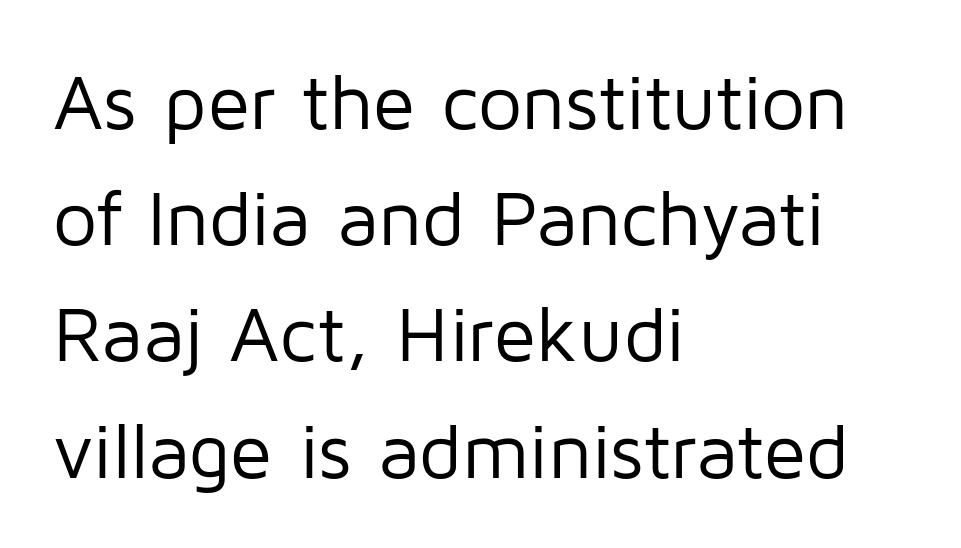
The typesetting does not lean heavy: it is not bold. The specimen reads as upright at a glance. The block of text has a typical density, with ordinary space between rows. Each row of text sits above clean, open space. Short note: letters normally spaced.
